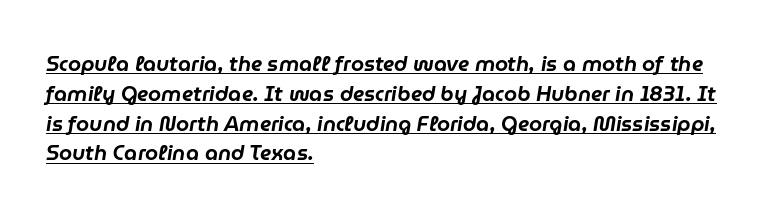
{"italic": "yes", "lean": "right", "slant_degrees": 9, "underline": "yes", "align": "left", "line_spacing": "normal", "line_spacing_ratio": 1.42, "letter_spacing": "normal", "letter_spacing_em": 0.0, "glyph_px": 21}
